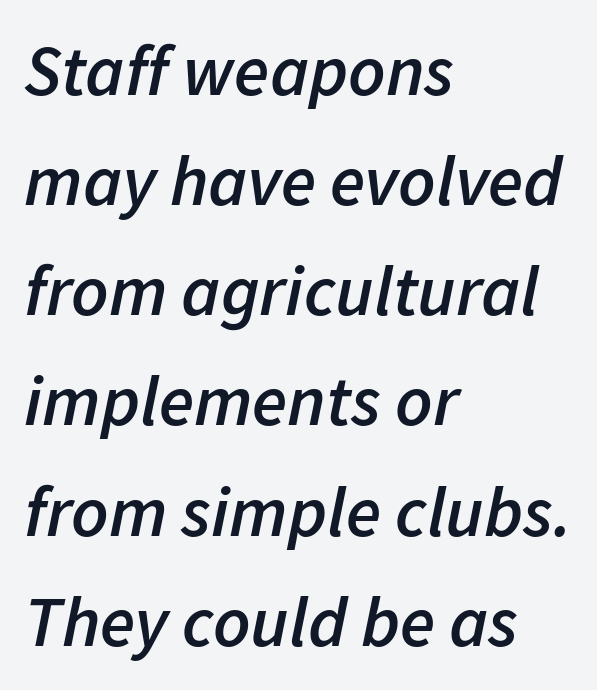
Q: Is the text bold? A: Semi-bold.
Q: Is the text italic (slanted)? A: Yes, it leans right by about 11 degrees.
Q: Is the text underlined? A: No.
Q: How is the paragraph aligned? A: Left-aligned.
Q: Is the spacing between letters normal or unusually wide? A: Normal.
Q: Is the spacing between lines tight, normal or loose? A: Normal.
Q: Width (condensed, normal, or wide)? A: Normal.
Q: Stroke contrast? A: Low.
Q: x-height? A: Medium.
Q: Monospaced? A: No.
